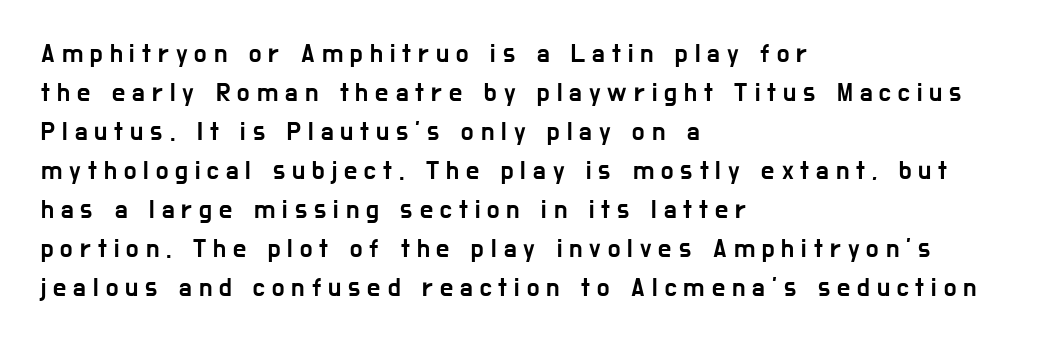
Evenly set lines give the paragraph a standard silhouette. Visually the block forms a straight wall on the left and a jagged coastline on the right. Rule under the text: the space is simply empty. If you drew a line through each stem, it would be perfectly vertical. The letterforms stand isolated, each surrounded by extra space.
